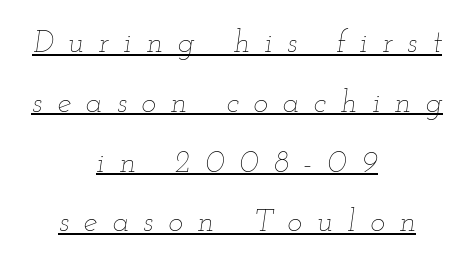
Spacing verdict: proportional, widths tailored to each character. Glance below the letters and you will spot a drawn line. Stems and bowls with no extra thickness — not bold. Notice how the passage keeps no hard edge, just a central spine. In terms of letterspacing, this is a distinctly airy, spread setting.
